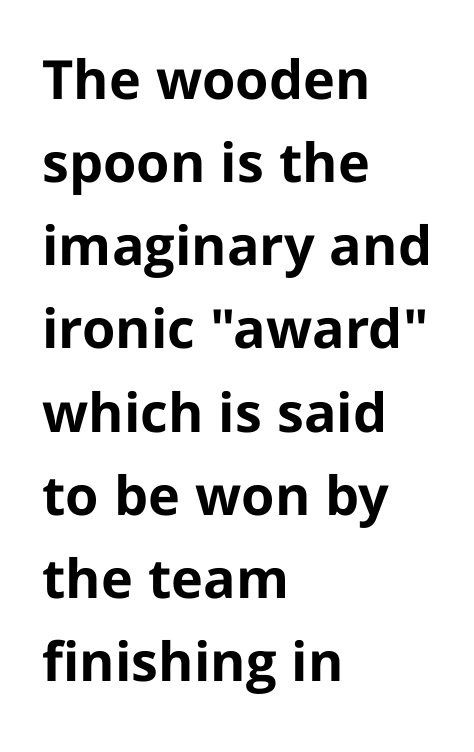
The image shows 54 px bold sans-serif type, upright; set left-aligned, normal line spacing (1.54x), normal letter spacing, not underlined; low stroke contrast and a medium x-height.
